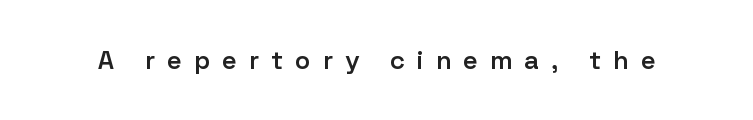
The letterforms stand isolated, each surrounded by extra space. The face used here is a semibold: visibly heavier than regular, lighter than bold. A typesetter would mark this as roman, not italic. Beneath every word, the page is bare.
